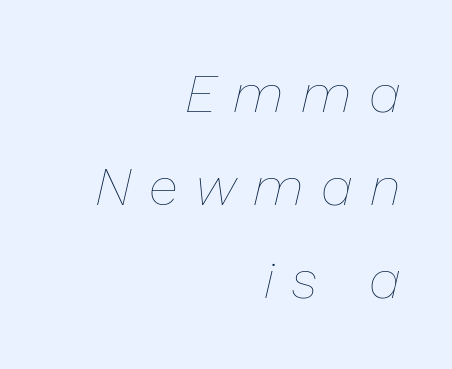
{"italic": "yes", "lean": "right", "slant_degrees": 13, "bold": "no", "weight": "thin", "width": "normal", "stroke_contrast": "low", "x_height": "medium", "monospaced": "no", "underline": "no", "align": "right", "line_spacing_ratio": 1.72, "letter_spacing": "wide", "letter_spacing_em": 0.32, "glyph_px": 54}
